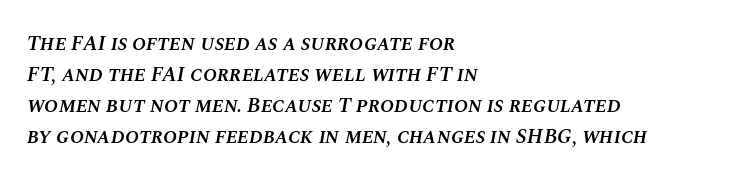
{"italic": "yes", "lean": "right", "slant_degrees": 10, "bold": "semi", "underline": "no", "align": "left", "line_spacing": "normal", "line_spacing_ratio": 1.47, "letter_spacing": "normal", "letter_spacing_em": 0.0, "glyph_px": 21}
